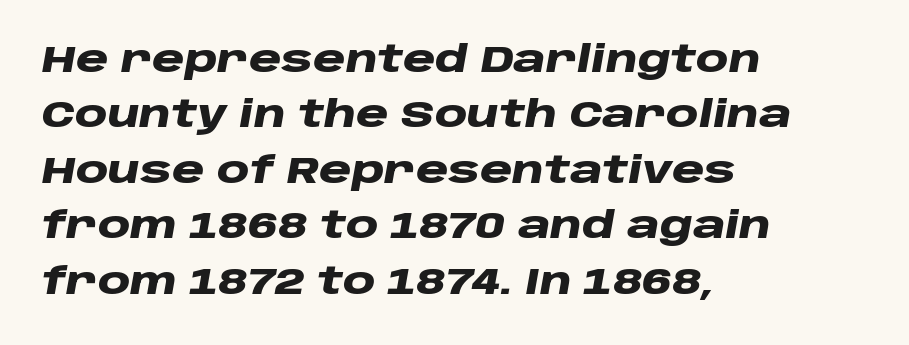
Q: Is the text bold? A: Yes.
Q: Is the text italic (slanted)? A: Yes, it leans right by about 10 degrees.
Q: Is the text underlined? A: No.
Q: How is the paragraph aligned? A: Left-aligned.
Q: Is the spacing between letters normal or unusually wide? A: Normal.
Q: Is the spacing between lines tight, normal or loose? A: Normal.
Q: Width (condensed, normal, or wide)? A: Wide.
Q: Stroke contrast? A: Low.
Q: x-height? A: Large.
Q: Monospaced? A: No.
